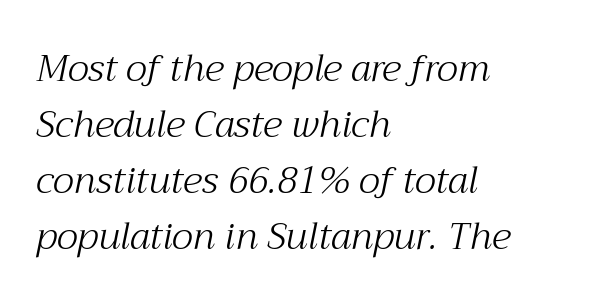
{"serif": "yes", "italic": "yes", "lean": "right", "slant_degrees": 12, "bold": "no", "weight": "light", "width": "normal", "stroke_contrast": "medium", "x_height": "medium", "monospaced": "no", "underline": "no", "align": "left", "line_spacing": "normal", "line_spacing_ratio": 1.51, "letter_spacing": "normal", "letter_spacing_em": 0.0, "glyph_px": 37}
